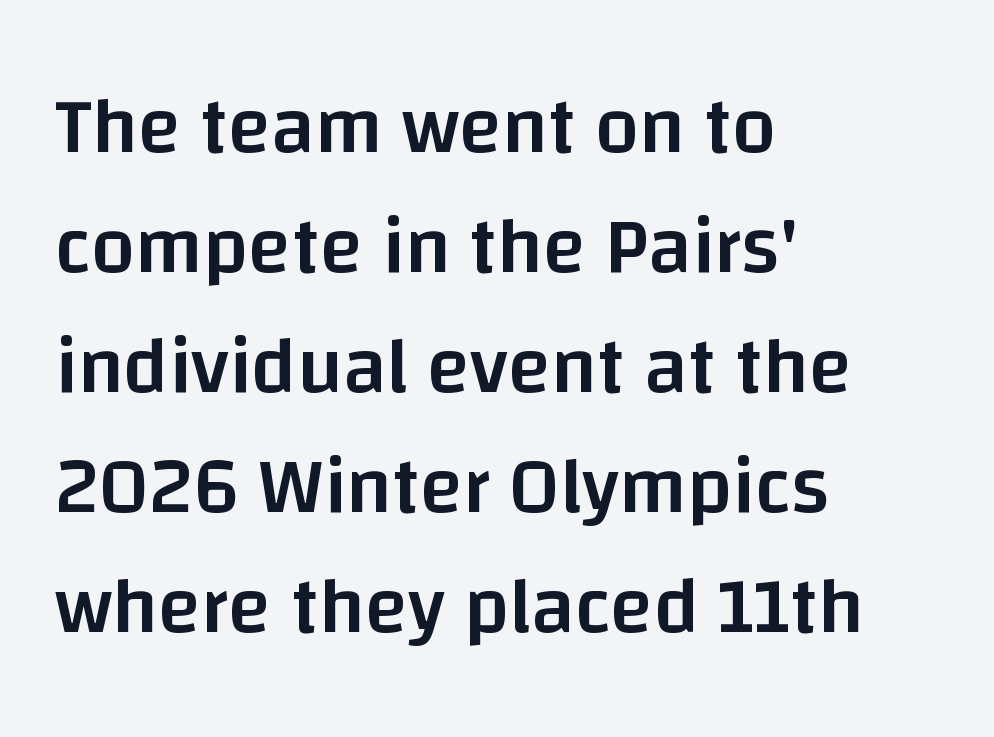
Q: Is the text bold? A: Semi-bold.
Q: Is the text italic (slanted)? A: No, it is upright.
Q: Is the typeface a serif or a sans-serif typeface? A: Sans-serif.
Q: Is the text underlined? A: No.
Q: How is the paragraph aligned? A: Left-aligned.
Q: Is the spacing between letters normal or unusually wide? A: Normal.
Q: Is the spacing between lines tight, normal or loose? A: Normal.
Q: Width (condensed, normal, or wide)? A: Normal.
Q: Stroke contrast? A: Low.
Q: x-height? A: Large.
Q: Monospaced? A: No.
